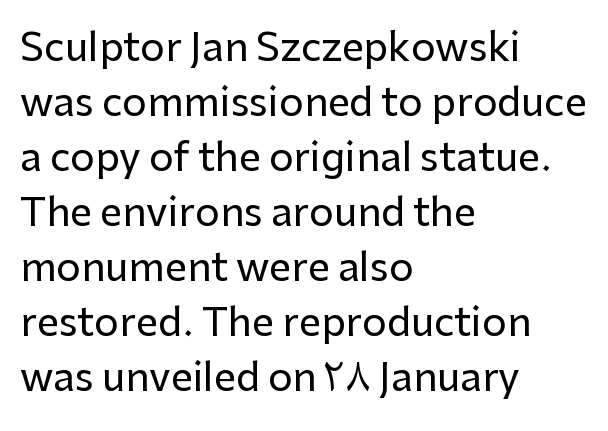
Q: Is the text italic (slanted)? A: No, it is upright.
Q: Is the typeface a serif or a sans-serif typeface? A: Sans-serif.
Q: Is the text underlined? A: No.
Q: How is the paragraph aligned? A: Left-aligned.
Q: Is the spacing between letters normal or unusually wide? A: Normal.
Q: Is the spacing between lines tight, normal or loose? A: Normal.
Q: Width (condensed, normal, or wide)? A: Normal.
Q: Stroke contrast? A: Low.
Q: x-height? A: Medium.
Q: Monospaced? A: No.
